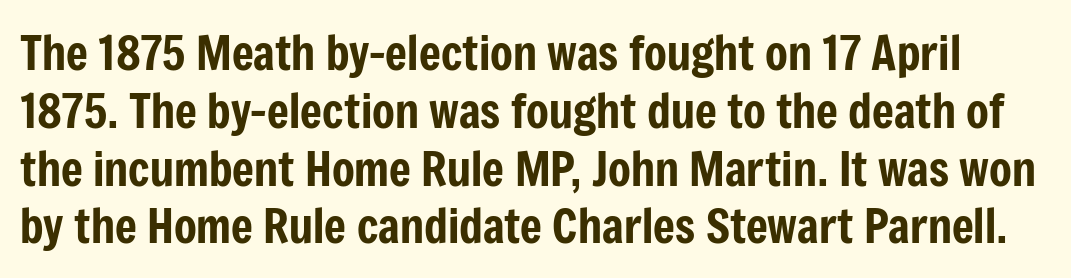
Q: Is the text italic (slanted)? A: No, it is upright.
Q: Is the typeface a serif or a sans-serif typeface? A: Sans-serif.
Q: Is the text underlined? A: No.
Q: Is the spacing between letters normal or unusually wide? A: Normal.
Q: Width (condensed, normal, or wide)? A: Condensed.
Q: Stroke contrast? A: Low.
Q: x-height? A: Medium.
Q: Monospaced? A: No.
